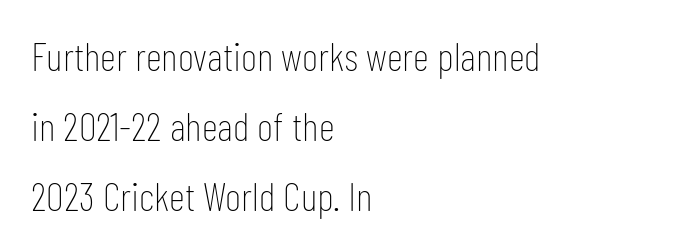
Q: Is the text bold? A: No.
Q: Is the text italic (slanted)? A: No, it is upright.
Q: Is the typeface a serif or a sans-serif typeface? A: Sans-serif.
Q: Is the text underlined? A: No.
Q: How is the paragraph aligned? A: Left-aligned.
Q: Is the spacing between letters normal or unusually wide? A: Normal.
Q: Width (condensed, normal, or wide)? A: Condensed.
Q: Stroke contrast? A: Low.
Q: x-height? A: Medium.
Q: Monospaced? A: No.
